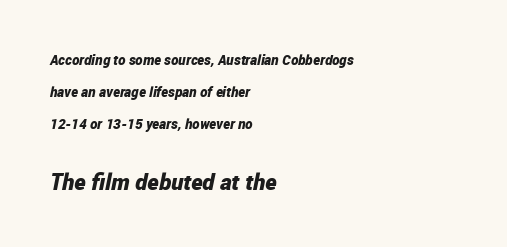
{"italic": "yes", "lean": "right", "slant_degrees": 12, "bold": "yes", "underline": "no", "align": "left", "line_spacing": "loose", "line_spacing_ratio": 2.3, "letter_spacing": "normal", "letter_spacing_em": 0.0, "larger_block": "second", "size_ratio": 1.64, "glyph_px": 23}
